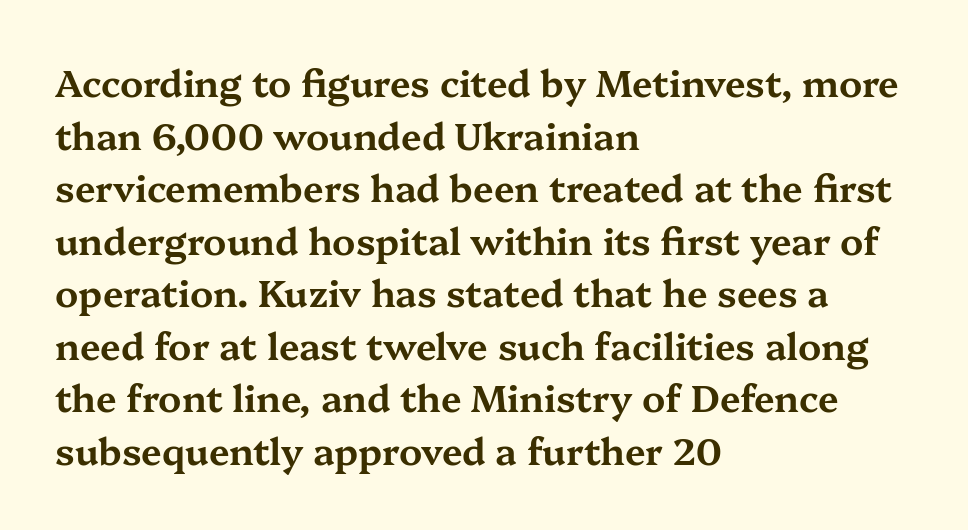
{"serif": "yes", "italic": "no", "width": "wide", "stroke_contrast": "medium", "x_height": "medium", "monospaced": "no", "underline": "no", "align": "left", "line_spacing": "normal", "line_spacing_ratio": 1.42, "letter_spacing": "normal", "letter_spacing_em": 0.0, "glyph_px": 37}
